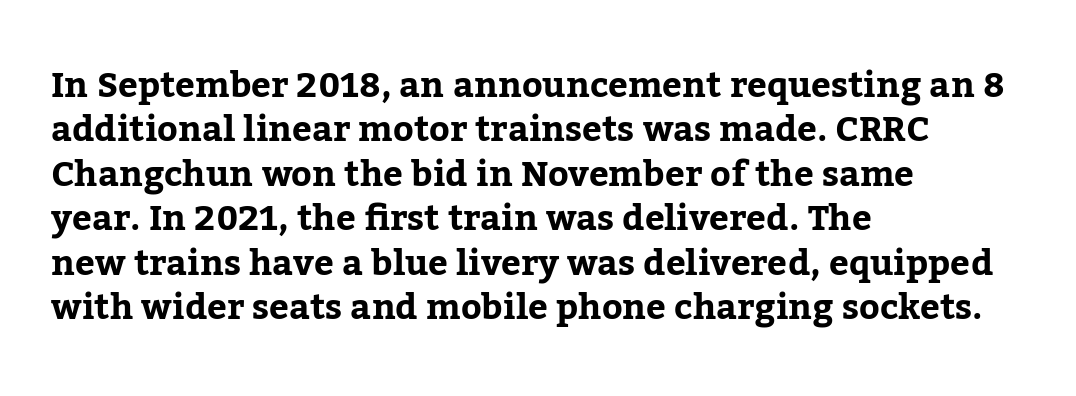
Q: Is the text italic (slanted)? A: No, it is upright.
Q: Is the typeface a serif or a sans-serif typeface? A: Serif.
Q: Is the text underlined? A: No.
Q: How is the paragraph aligned? A: Left-aligned.
Q: Is the spacing between letters normal or unusually wide? A: Normal.
Q: Is the spacing between lines tight, normal or loose? A: Normal.
Q: Width (condensed, normal, or wide)? A: Normal.
Q: Stroke contrast? A: Low.
Q: x-height? A: Medium.
Q: Monospaced? A: No.
